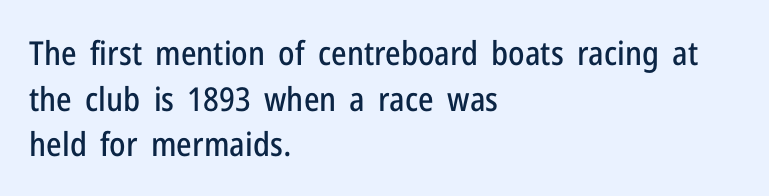
The image shows 33 px condensed sans-serif type, upright; set left-aligned, normal line spacing (1.38x), normal letter spacing, not underlined; low stroke contrast and a medium x-height.
